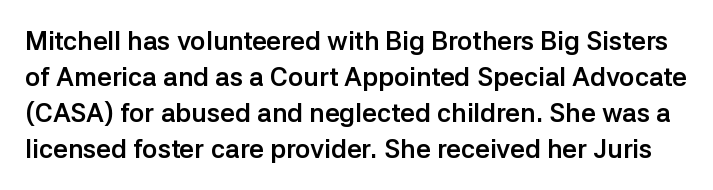
The image shows 26 px bold type, upright; set normal line spacing (1.38x), normal letter spacing, not underlined.
